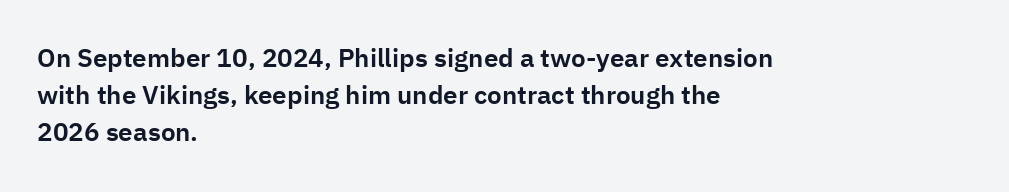
{"italic": "no", "underline": "no", "align": "left", "line_spacing": "normal", "line_spacing_ratio": 1.42, "letter_spacing": "normal", "letter_spacing_em": 0.0, "glyph_px": 26}
